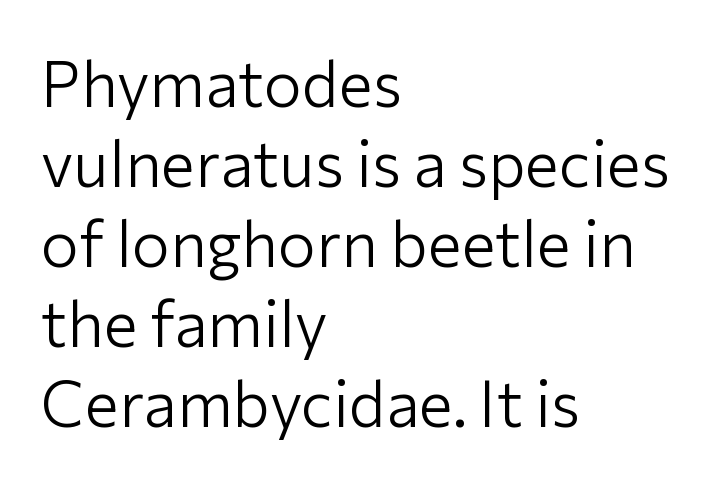
Q: Is the text bold? A: No.
Q: Is the text italic (slanted)? A: No, it is upright.
Q: Is the typeface a serif or a sans-serif typeface? A: Sans-serif.
Q: Is the text underlined? A: No.
Q: How is the paragraph aligned? A: Left-aligned.
Q: Is the spacing between letters normal or unusually wide? A: Normal.
Q: Is the spacing between lines tight, normal or loose? A: Normal.
Q: Width (condensed, normal, or wide)? A: Normal.
Q: Stroke contrast? A: Low.
Q: x-height? A: Medium.
Q: Monospaced? A: No.
